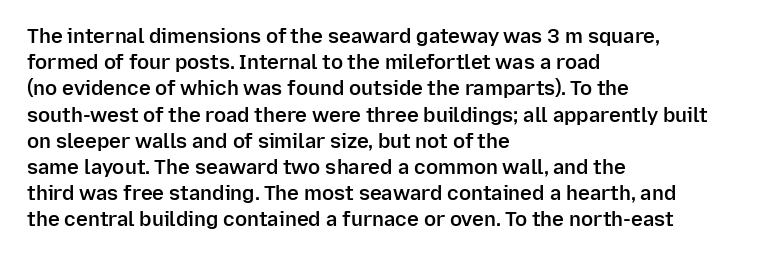
The image shows 20 px text type, upright; set left-aligned, normal line spacing (1.31x), normal letter spacing, not underlined.
